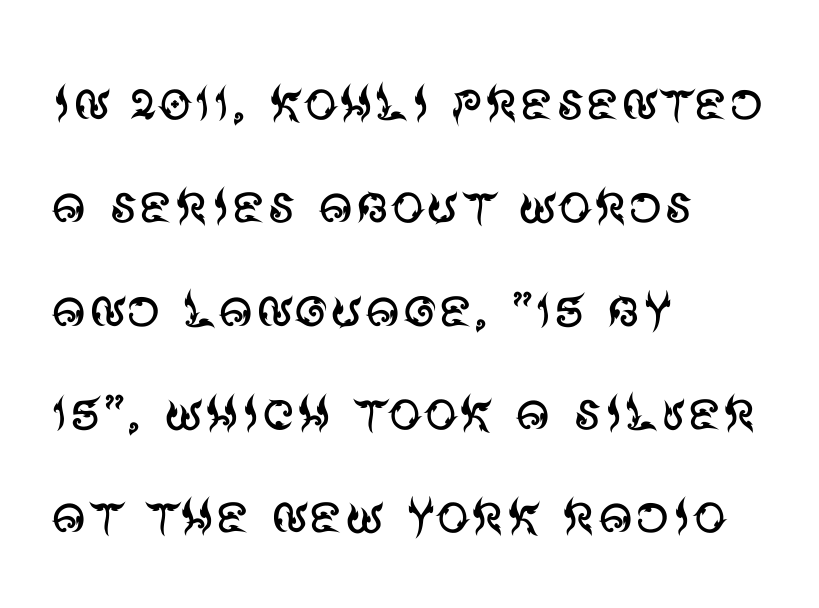
Q: Is the text bold? A: No.
Q: Is the text italic (slanted)? A: No, it is upright.
Q: Is the typeface a serif or a sans-serif typeface? A: Sans-serif.
Q: Is the text underlined? A: No.
Q: How is the paragraph aligned? A: Left-aligned.
Q: Is the spacing between letters normal or unusually wide? A: Normal.
Q: Is the spacing between lines tight, normal or loose? A: Normal.
Q: Width (condensed, normal, or wide)? A: Normal.
Q: Stroke contrast? A: Medium.
Q: x-height? A: Large.
Q: Monospaced? A: No.
